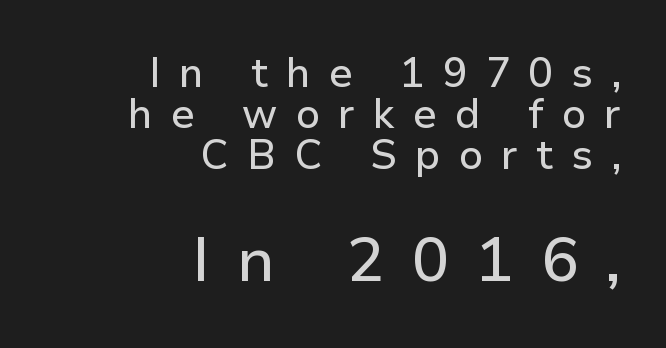
Q: Is the text italic (slanted)? A: No, it is upright.
Q: Is the typeface a serif or a sans-serif typeface? A: Sans-serif.
Q: Is the text underlined? A: No.
Q: How is the paragraph aligned? A: Right-aligned.
Q: Is the spacing between letters normal or unusually wide? A: Unusually wide.
Q: Is the spacing between lines tight, normal or loose? A: Tight.
Q: Which block of text is set in a larger size, the first (top) or the second (bottom)? A: The second (bottom) one.
Q: Width (condensed, normal, or wide)? A: Normal.
Q: Stroke contrast? A: Low.
Q: x-height? A: Medium.
Q: Monospaced? A: No.
